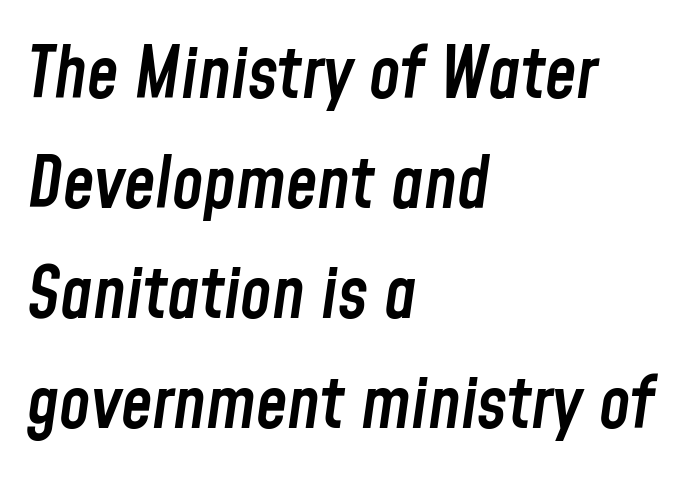
Q: Is the text bold? A: Semi-bold.
Q: Is the text italic (slanted)? A: Yes, it leans right by about 8 degrees.
Q: Is the text underlined? A: No.
Q: How is the paragraph aligned? A: Left-aligned.
Q: Is the spacing between letters normal or unusually wide? A: Normal.
Q: Is the spacing between lines tight, normal or loose? A: Normal.
Q: Width (condensed, normal, or wide)? A: Condensed.
Q: Stroke contrast? A: Low.
Q: x-height? A: Medium.
Q: Monospaced? A: No.
